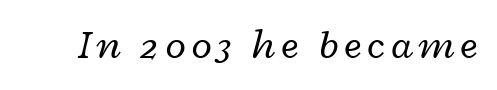
Words float on clear page, feet unadorned. Note the varied advance widths — an 'i' is clearly narrower than an 'm'. The typography opts for an oblique posture over an upright one. The cut favours lightness, reaching ordinary text weight at its darkest.
